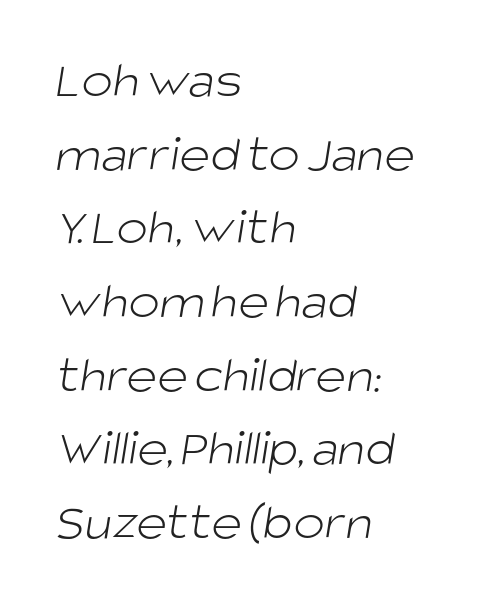
Q: Is the text bold? A: No.
Q: Is the typeface a serif or a sans-serif typeface? A: Sans-serif.
Q: Is the text underlined? A: No.
Q: How is the paragraph aligned? A: Left-aligned.
Q: Is the spacing between letters normal or unusually wide? A: Normal.
Q: Is the spacing between lines tight, normal or loose? A: Normal.
Q: Width (condensed, normal, or wide)? A: Normal.
Q: Stroke contrast? A: Low.
Q: x-height? A: Large.
Q: Monospaced? A: No.
